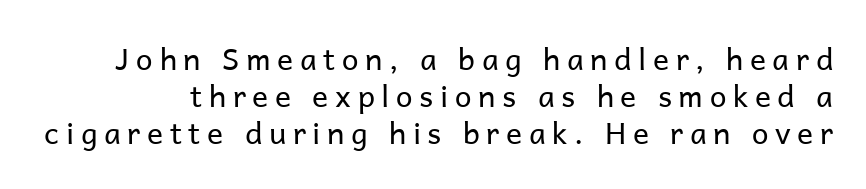
{"serif": "no", "italic": "no", "bold": "no", "weight": "regular", "width": "normal", "stroke_contrast": "low", "x_height": "medium", "monospaced": "no", "underline": "no", "line_spacing_ratio": 1.23, "letter_spacing": "wide", "letter_spacing_em": 0.22, "glyph_px": 30}
